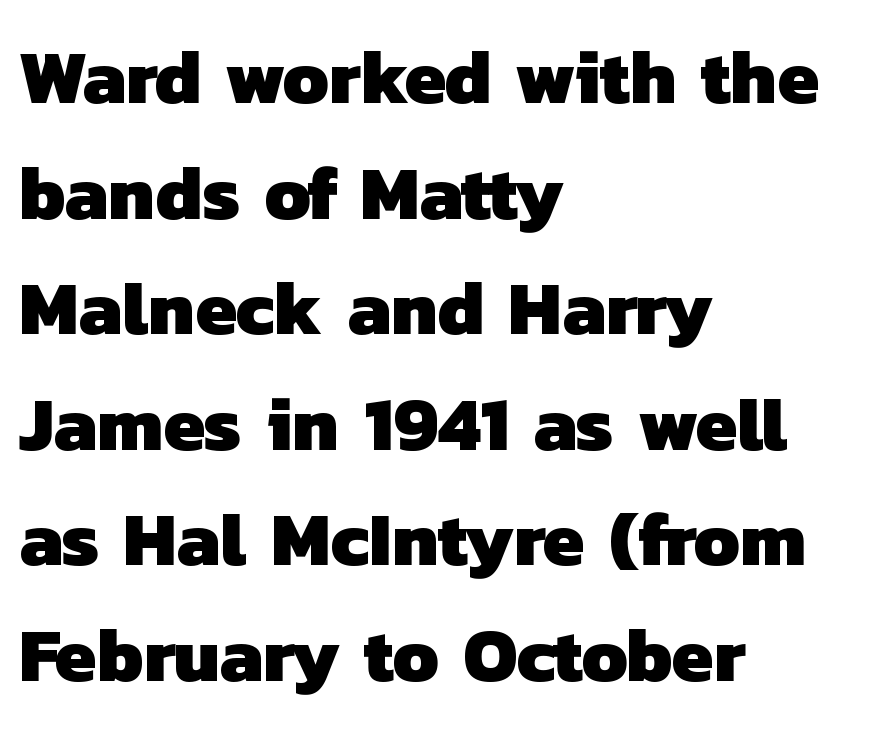
{"serif": "no", "bold": "yes", "weight": "heavy", "width": "normal", "stroke_contrast": "low", "x_height": "medium", "monospaced": "no", "underline": "no", "align": "left", "line_spacing": "normal", "line_spacing_ratio": 1.52, "letter_spacing": "normal", "letter_spacing_em": 0.0, "glyph_px": 76}
